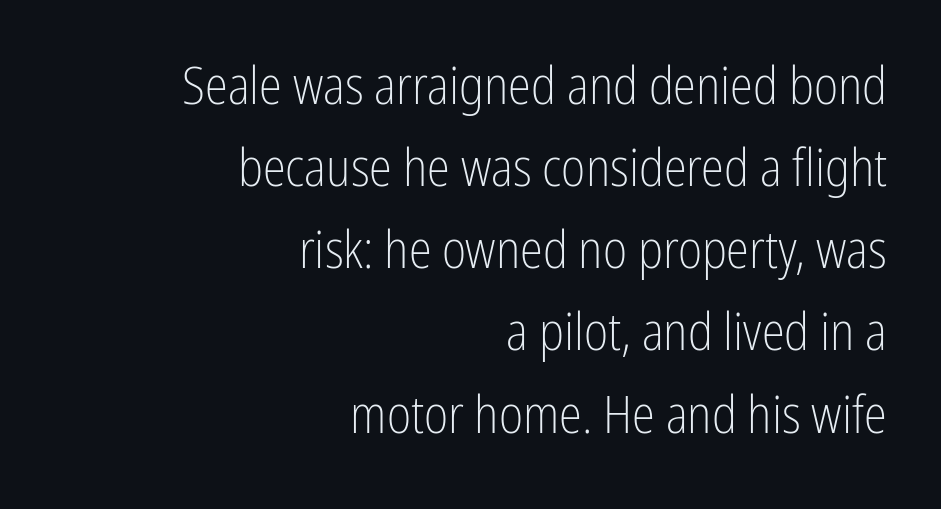
Characters remain perfectly vertical along every line. Think of a printed novel: that variable character pitch is what you see here. Examine the stroke ends and you'll find no serifs. Leading: standard.
